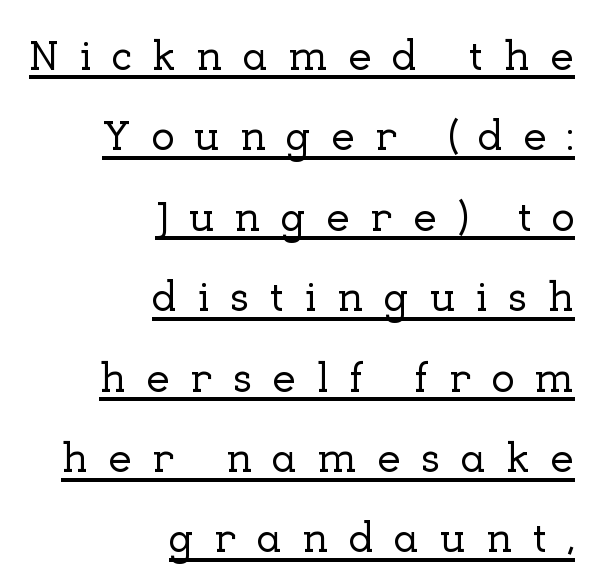
{"serif": "yes", "italic": "no", "width": "normal", "stroke_contrast": "low", "x_height": "medium", "monospaced": "no", "underline": "yes", "align": "right", "line_spacing_ratio": 1.87, "letter_spacing": "wide", "letter_spacing_em": 0.46, "glyph_px": 43}
